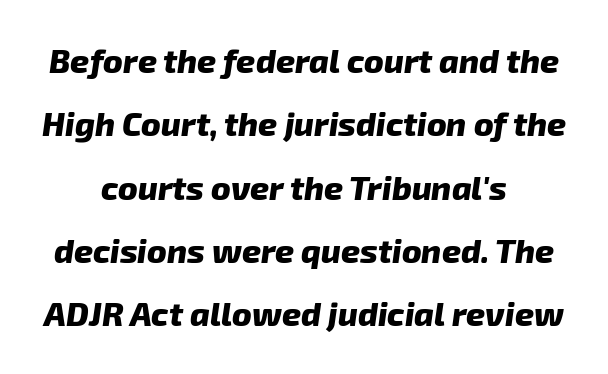
Visually the block forms a symmetrical silhouette, jagged on both flanks. As a designer I'd log this as weight 700, bold. The specimen omits any rule beneath the text block's lines. You could not count columns in this text — the font is proportionally spaced.
